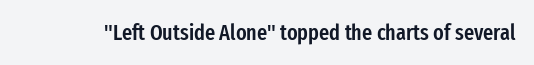
Q: Is the text bold? A: Semi-bold.
Q: Is the text italic (slanted)? A: No, it is upright.
Q: Is the text underlined? A: No.
Q: Is the spacing between letters normal or unusually wide? A: Normal.
